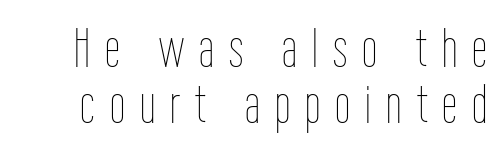
The image shows 54 px thin, condensed type, upright; set tight line spacing (1.04x), unusually wide letter spacing (+0.28 em), not underlined; low stroke contrast and a medium x-height.
